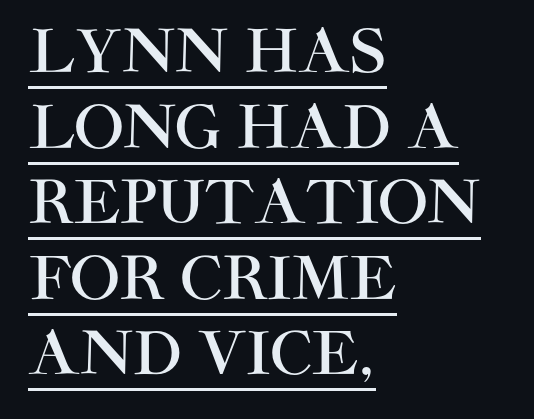
The words here are underlined. Tracking value appears to be zero — textbook default spacing. Think of a printed novel: that variable character pitch is what you see here. Whoever set this chose a conventional vertical rhythm. The letters stand upright; this is a roman face. This rendering uses left alignment, leaving the right contour irregular.
